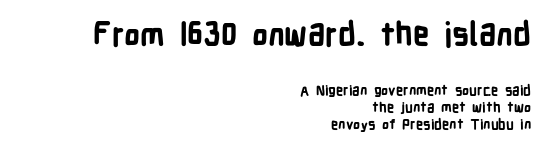
A student would notice the top passage is typeset larger than what follows. Words appear dense and cohesive because spacing is normal. Do the characters align in a grid? No, the font is proportional. Line endings align vertically; line beginnings do not. Nope, not italic — everything's standing straight.
